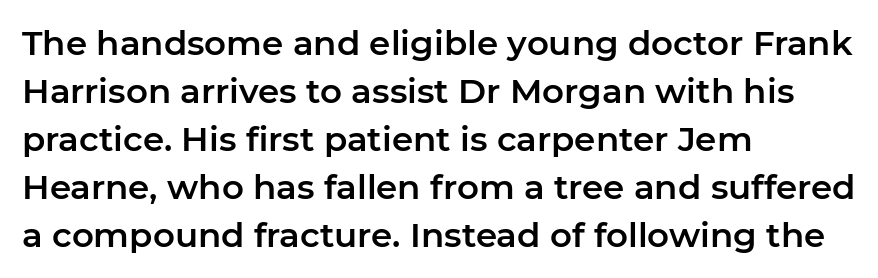
The image shows 34 px sans-serif type, upright; set left-aligned, normal line spacing (1.41x), normal letter spacing, not underlined; low stroke contrast and a medium x-height.
